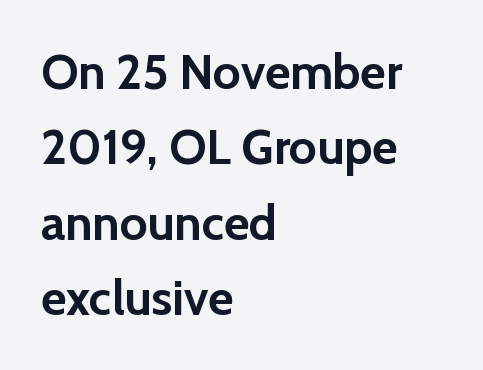
Q: Is the text bold? A: Yes.
Q: Is the text italic (slanted)? A: No, it is upright.
Q: Is the typeface a serif or a sans-serif typeface? A: Sans-serif.
Q: Is the text underlined? A: No.
Q: How is the paragraph aligned? A: Left-aligned.
Q: Is the spacing between letters normal or unusually wide? A: Normal.
Q: Is the spacing between lines tight, normal or loose? A: Normal.
Q: Width (condensed, normal, or wide)? A: Normal.
Q: Stroke contrast? A: Low.
Q: x-height? A: Medium.
Q: Monospaced? A: No.
